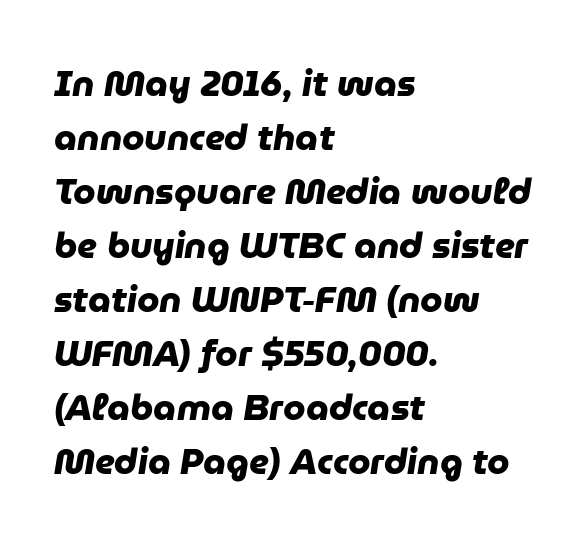
The image shows 36 px heavy sans-serif type; set left-aligned, normal line spacing (1.5x), normal letter spacing, not underlined; low stroke contrast and a medium x-height.
